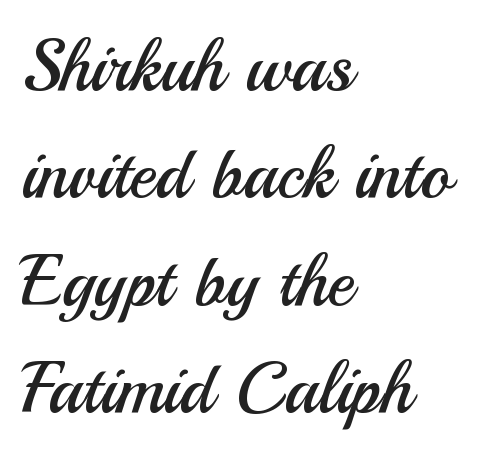
The image shows 72 px regular-weight sans-serif type; set left-aligned, normal line spacing (1.49x), normal letter spacing, not underlined; medium stroke contrast and a small x-height.
